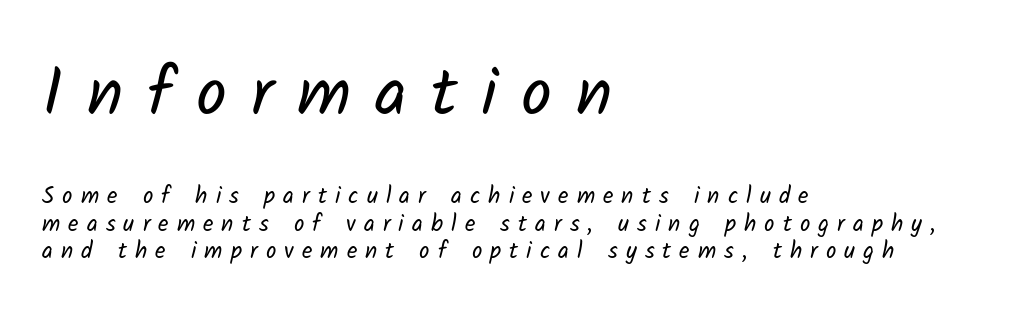
The image shows 68 px regular-weight sans-serif type; set left-aligned, line spacing 1.2x, unusually wide letter spacing (+0.35 em), not underlined; the first (top) block is 2.96x larger; low stroke contrast and a medium x-height.
